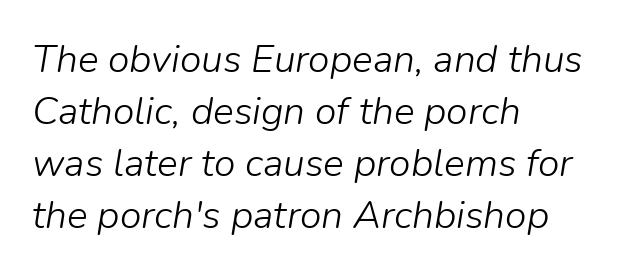
Q: Is the text bold? A: No.
Q: Is the text italic (slanted)? A: Yes, it leans right by about 9 degrees.
Q: Is the text underlined? A: No.
Q: How is the paragraph aligned? A: Left-aligned.
Q: Is the spacing between letters normal or unusually wide? A: Normal.
Q: Is the spacing between lines tight, normal or loose? A: Normal.
Q: Width (condensed, normal, or wide)? A: Normal.
Q: Stroke contrast? A: Low.
Q: x-height? A: Medium.
Q: Monospaced? A: No.
